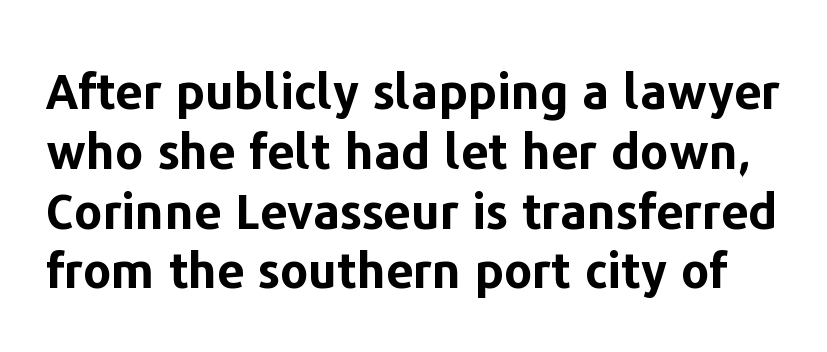
The image shows 49 px bold sans-serif type, upright; set line spacing 1.22x, normal letter spacing, not underlined; low stroke contrast and a medium x-height.
